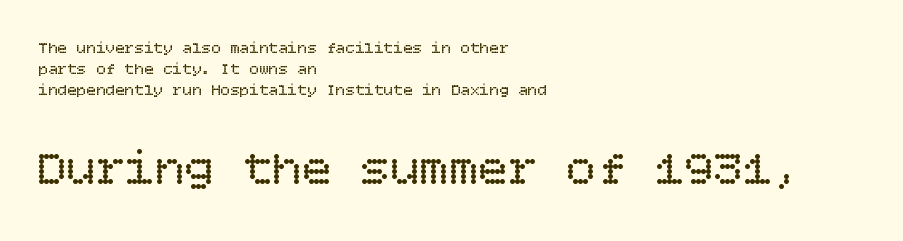
Type without underlining. This sample keeps an unexceptional amount of space between lines. The axis of the letterforms is exactly vertical. On a weight scale, this lands at 450 or below.
